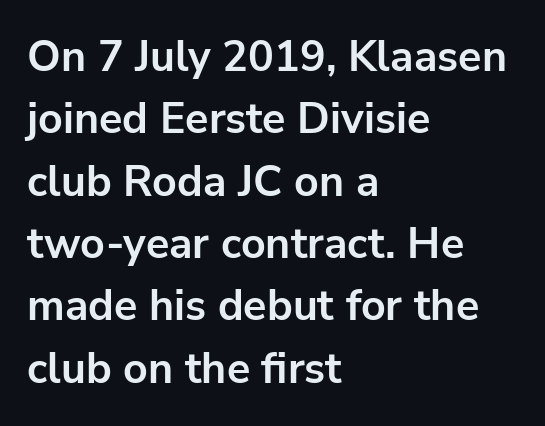
A sans-serif font was chosen for this passage. All the whitespace from short lines collects on the right. Each letter keeps its own natural width here, so spacing adapts to shape. The lettering stays uniformly vertical, giving the passage a roman look. Is there much room between lines? A standard amount, neither cramped nor airy.
